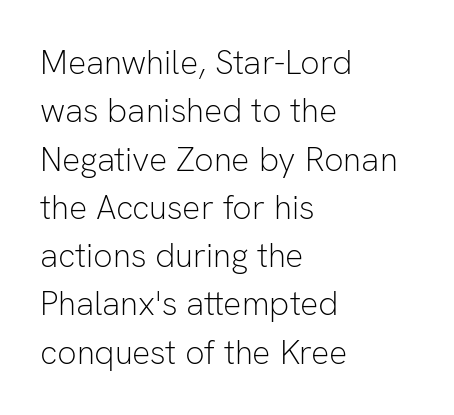
The letters advance in unequal steps, a hallmark of proportional type. Nope, no serifs anywhere on these letters. The letters sit at their default tracking, neither squeezed nor spread. Visually the block forms a straight wall on the left and a jagged coastline on the right. No italicization has been applied; the sample stays upright.
